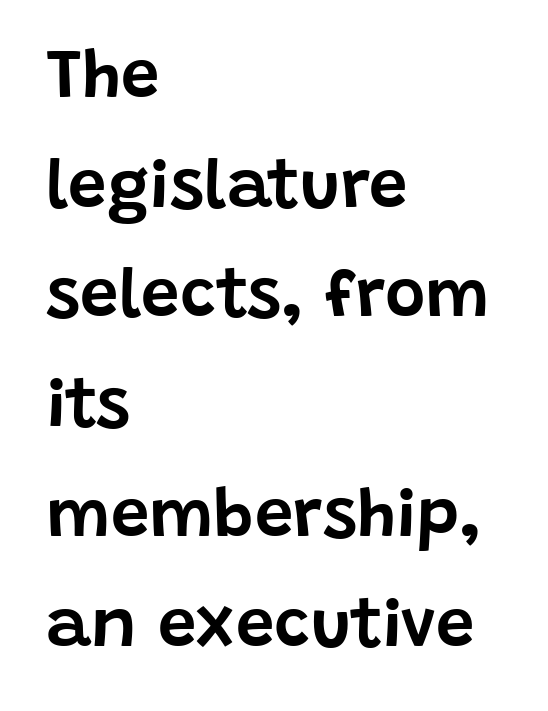
A typesetter would call this leading conventional body-copy spacing. Compared with typical body copy, the letter spacing here is the same. The area under the type is left untouched. You could not count columns in this text — the font is proportionally spaced. Reading down the block, your eye returns to a fixed left position each line. Rendered with straight, roman letterforms.
